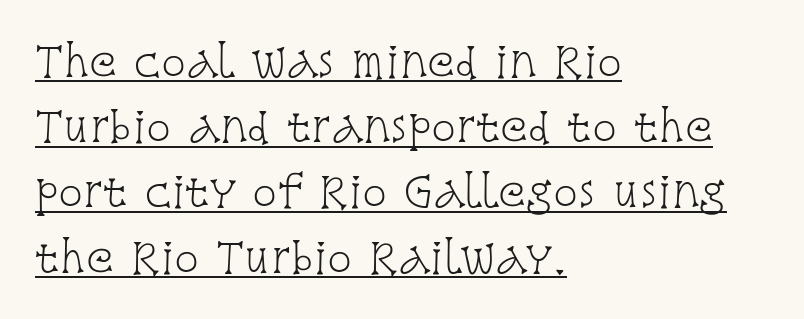
This sample has the flowing, uneven cadence of proportional lettering. Posture: straight, roman, zero tilt. Is there an underline? Yes — a line sits under the letters. Caption: standard tracking, unaltered.
